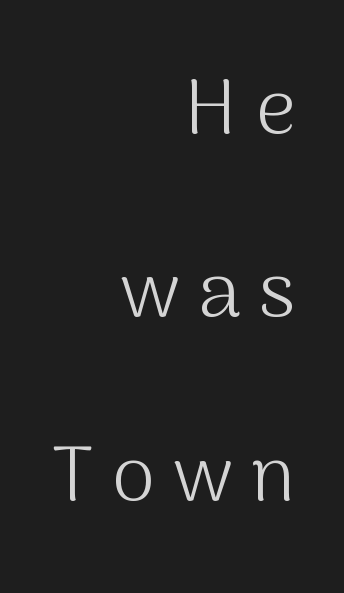
Q: Is the text bold? A: No.
Q: Is the text italic (slanted)? A: No, it is upright.
Q: Is the typeface a serif or a sans-serif typeface? A: Sans-serif.
Q: Is the text underlined? A: No.
Q: How is the paragraph aligned? A: Right-aligned.
Q: Is the spacing between letters normal or unusually wide? A: Unusually wide.
Q: Is the spacing between lines tight, normal or loose? A: Loose.
Q: Width (condensed, normal, or wide)? A: Normal.
Q: Stroke contrast? A: Medium.
Q: x-height? A: Medium.
Q: Monospaced? A: No.
